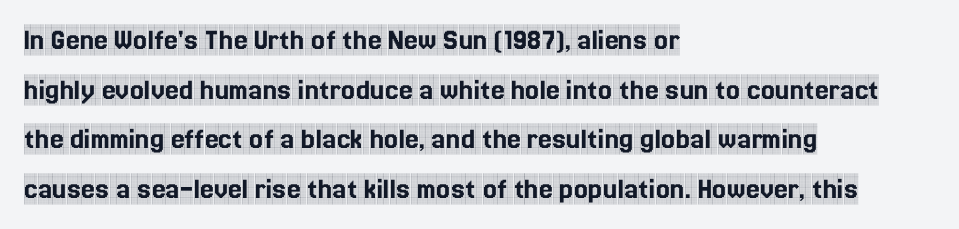
{"serif": "yes", "italic": "no", "width": "condensed", "x_height": "large", "monospaced": "no", "underline": "no", "align": "left", "line_spacing": "normal", "line_spacing_ratio": 1.6, "letter_spacing": "normal", "letter_spacing_em": 0.0, "glyph_px": 31}
